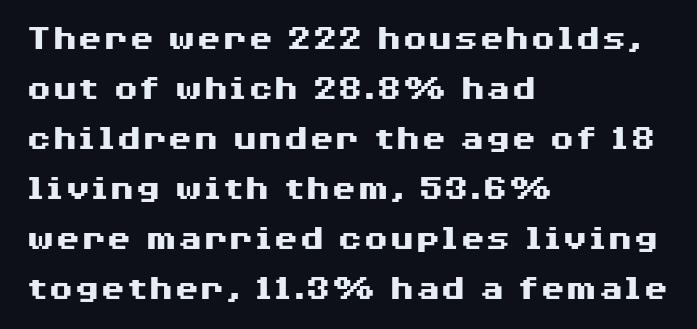
Q: Is the text bold? A: Yes.
Q: Is the text italic (slanted)? A: No, it is upright.
Q: Is the typeface a serif or a sans-serif typeface? A: Sans-serif.
Q: Is the text underlined? A: No.
Q: How is the paragraph aligned? A: Left-aligned.
Q: Is the spacing between letters normal or unusually wide? A: Normal.
Q: Is the spacing between lines tight, normal or loose? A: Normal.
Q: Width (condensed, normal, or wide)? A: Wide.
Q: Stroke contrast? A: Medium.
Q: x-height? A: Medium.
Q: Monospaced? A: No.
